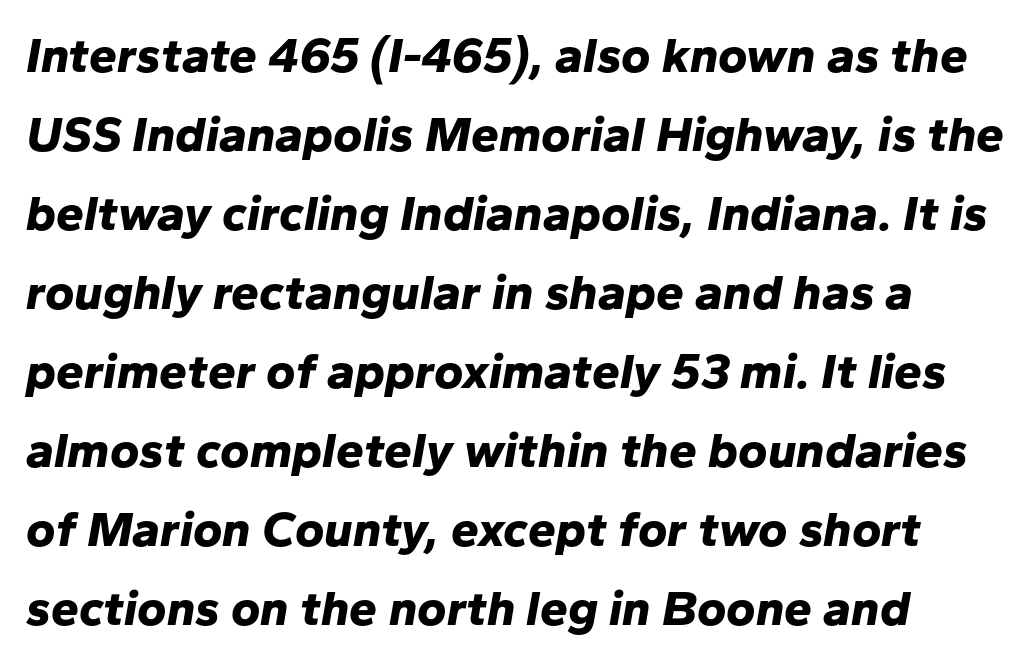
Q: Is the text bold? A: Yes.
Q: Is the text italic (slanted)? A: Yes, it leans right by about 10 degrees.
Q: Is the text underlined? A: No.
Q: Is the spacing between letters normal or unusually wide? A: Normal.
Q: Is the spacing between lines tight, normal or loose? A: Normal.
Q: Width (condensed, normal, or wide)? A: Normal.
Q: Stroke contrast? A: Low.
Q: x-height? A: Medium.
Q: Monospaced? A: No.
